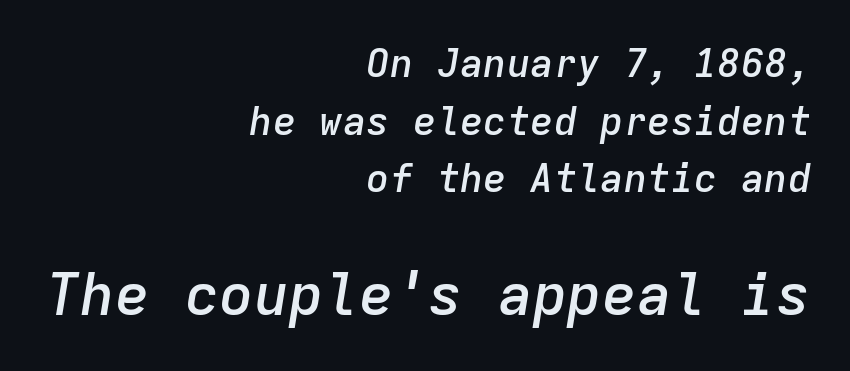
Does extra space separate the letters? No, they use regular spacing. Short and long lines alike share a common ending point at right. The vertical gap from one line to the next is medium. Has an underline been added? It has not. Think of a typewriter: that constant character pitch is what you see here. Here the second block reads like a headline and the first like body copy.
